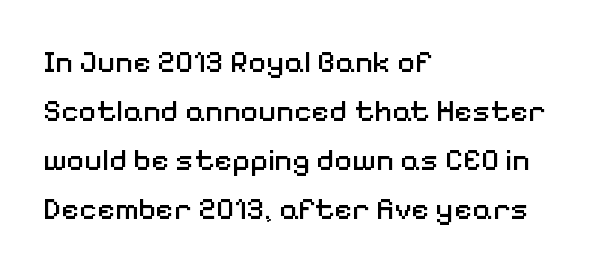
Notice how the stems are strictly vertical — no italics here. Examine the stroke ends and you'll find no serifs. Each letter keeps its own natural width here, so spacing adapts to shape. The font is comparable to plain body text, perhaps lighter. The rag falls on the right side of this text block. Each word holds together tightly as a unit, with standard inter-letter gaps.
